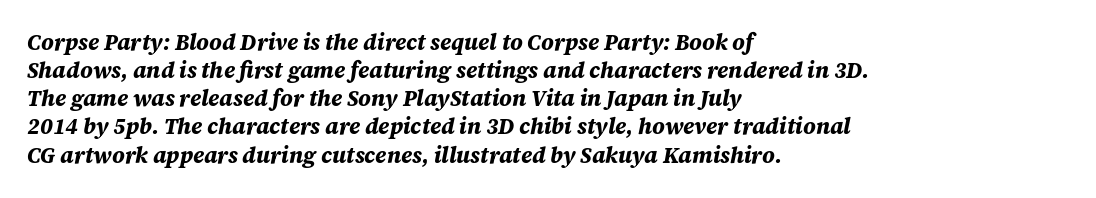
{"italic": "yes", "lean": "right", "slant_degrees": 12, "bold": "yes", "underline": "no", "align": "left", "line_spacing": "normal", "line_spacing_ratio": 1.28, "letter_spacing": "normal", "letter_spacing_em": 0.0, "glyph_px": 22}
